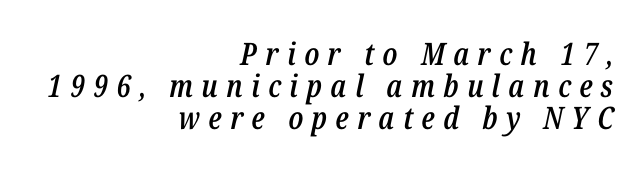
Q: Is the text bold? A: Semi-bold.
Q: Is the text italic (slanted)? A: Yes, it leans right by about 12 degrees.
Q: Is the text underlined? A: No.
Q: How is the paragraph aligned? A: Right-aligned.
Q: Is the spacing between letters normal or unusually wide? A: Unusually wide.
Q: Is the spacing between lines tight, normal or loose? A: Tight.
Q: Width (condensed, normal, or wide)? A: Condensed.
Q: Stroke contrast? A: Low.
Q: x-height? A: Medium.
Q: Monospaced? A: No.
